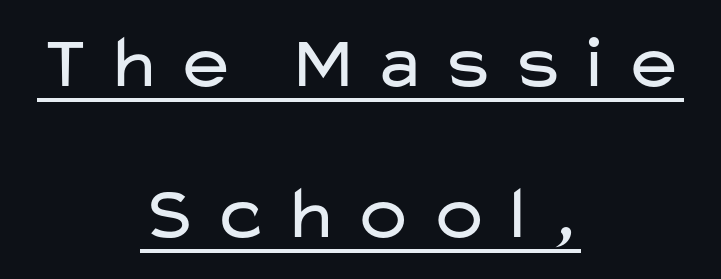
{"serif": "no", "italic": "no", "bold": "no", "weight": "regular", "width": "wide", "stroke_contrast": "low", "x_height": "medium", "monospaced": "no", "underline": "yes", "align": "center", "line_spacing": "loose", "line_spacing_ratio": 1.99, "glyph_px": 76}
